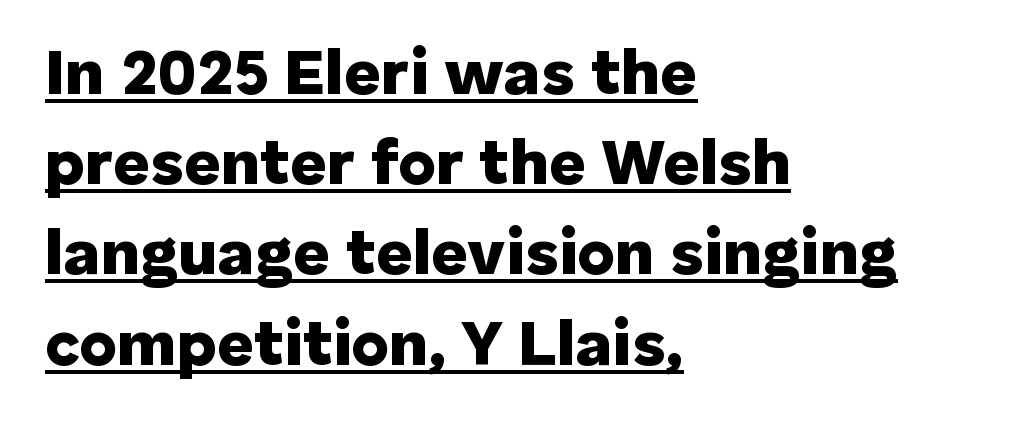
The typesetting leans heavy: a genuine bold. These lines are rendered in a variable-pitch font. Underline: present. Notice how the passage keeps a crisp vertical edge on the left only. Observe the absence of serifs on each vertical stroke in this sample. Line spacing here is normal.
